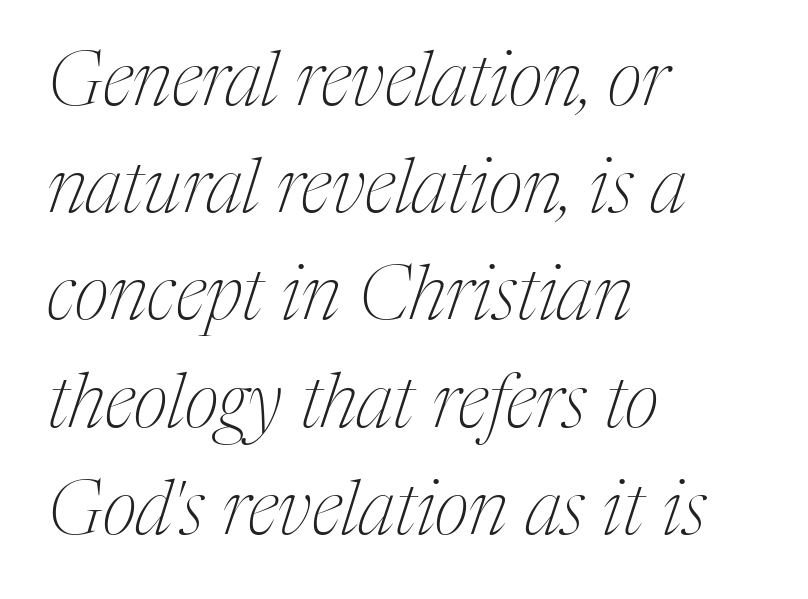
The image shows 75 px thin, condensed serif type, italic (leaning right); set left-aligned, normal line spacing (1.43x), normal letter spacing, not underlined; medium stroke contrast and a medium x-height.
